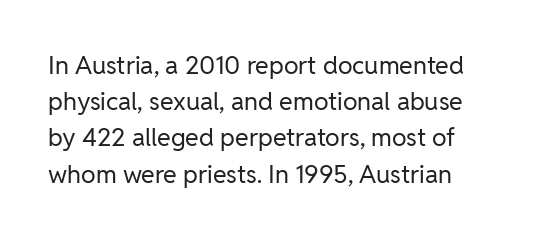
Vertical spacing — default. Weight: not bold — regular or lighter. Posture: vertical. Letter spacing: default. The zone under the glyphs is completely vacant.
